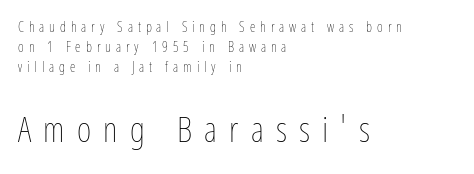
The image shows 35 px thin, condensed type, upright; set left-aligned, normal line spacing (1.43x), unusually wide letter spacing (+0.35 em), not underlined; the second (bottom) block is 2.5x larger; low stroke contrast and a medium x-height.
